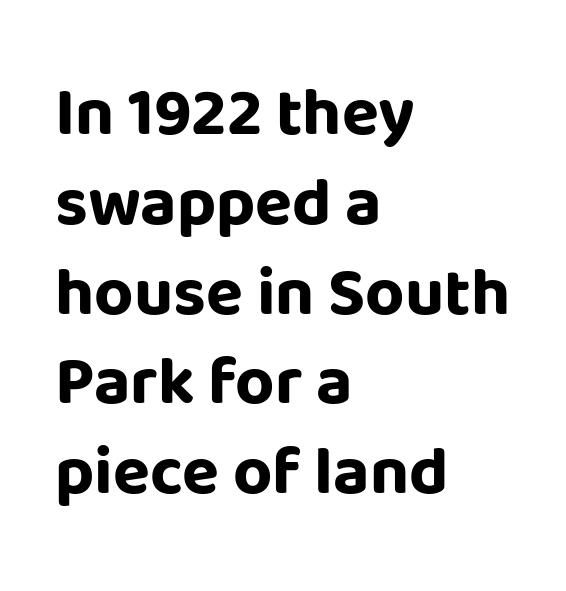
The image shows 68 px bold sans-serif type, upright; set left-aligned, normal line spacing (1.32x), normal letter spacing, not underlined; low stroke contrast and a large x-height.
